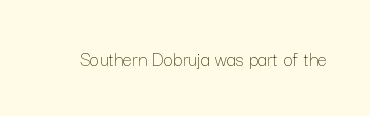
{"italic": "no", "bold": "no", "underline": "no", "letter_spacing": "normal", "letter_spacing_em": 0.0, "glyph_px": 21}
